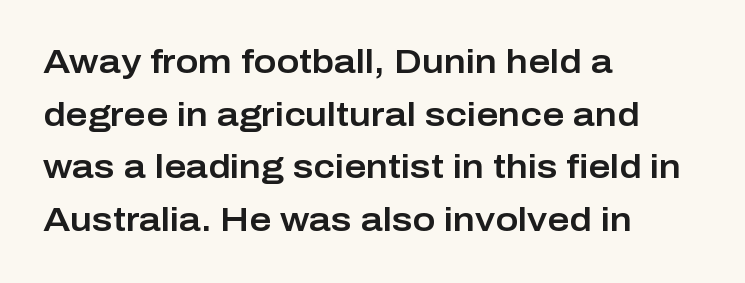
{"serif": "no", "italic": "no", "width": "normal", "stroke_contrast": "low", "x_height": "medium", "monospaced": "no", "underline": "no", "align": "left", "line_spacing": "normal", "line_spacing_ratio": 1.55, "letter_spacing": "normal", "letter_spacing_em": 0.0, "glyph_px": 34}
